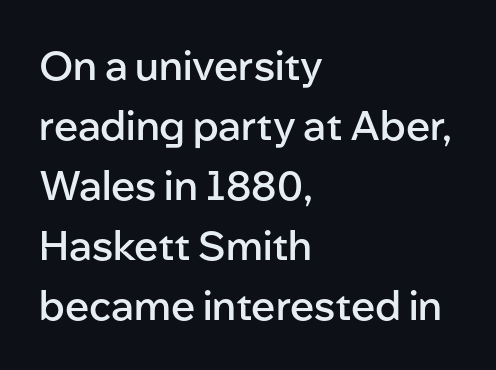
Each letter keeps its own natural width here, so spacing adapts to shape. These lines stack with their left ends in a neat column. Font category for this specimen: sans-serif. On the weight axis this lands at semibold, roughly 600.
